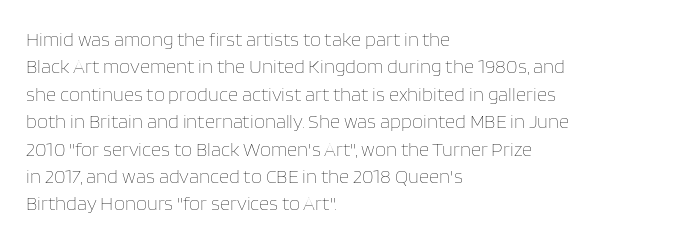
{"italic": "no", "bold": "no", "underline": "no", "align": "left", "line_spacing": "normal", "line_spacing_ratio": 1.37, "letter_spacing": "normal", "letter_spacing_em": 0.0, "glyph_px": 20}
